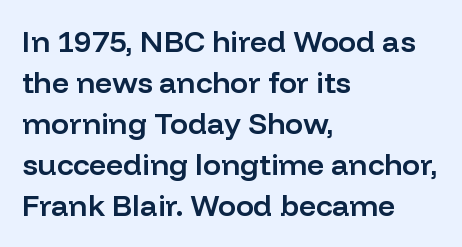
{"serif": "no", "italic": "no", "bold": "semi", "weight": "semibold", "width": "normal", "stroke_contrast": "low", "x_height": "medium", "monospaced": "no", "underline": "no", "align": "left", "line_spacing": "normal", "line_spacing_ratio": 1.37, "letter_spacing": "normal", "letter_spacing_em": 0.0, "glyph_px": 30}
